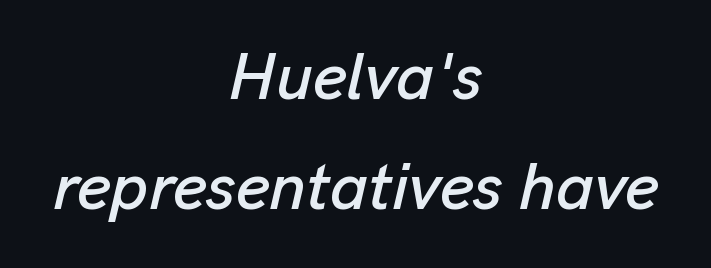
The image shows 66 px text type, italic (leaning right); set centered, normal line spacing (1.66x), normal letter spacing, not underlined; low stroke contrast and a medium x-height.
